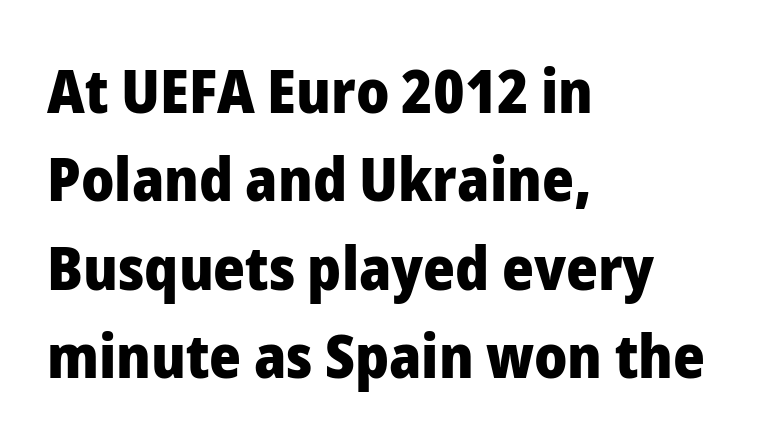
{"serif": "no", "italic": "no", "bold": "yes", "weight": "heavy", "width": "normal", "stroke_contrast": "low", "x_height": "medium", "monospaced": "no", "underline": "no", "align": "left", "line_spacing": "normal", "line_spacing_ratio": 1.45, "letter_spacing": "normal", "letter_spacing_em": 0.0, "glyph_px": 61}
